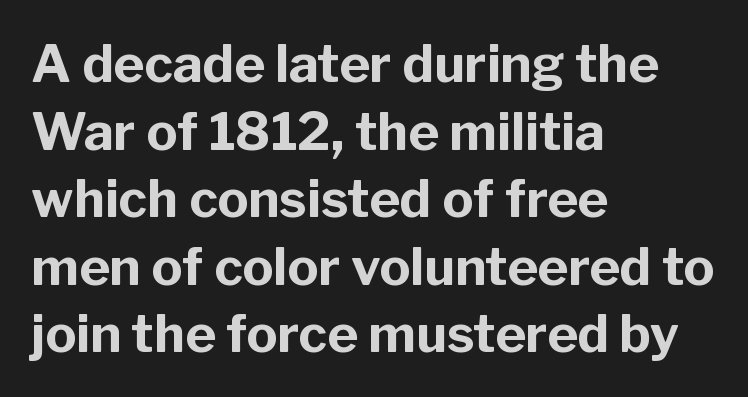
{"serif": "no", "italic": "no", "bold": "yes", "weight": "bold", "width": "normal", "stroke_contrast": "low", "x_height": "medium", "monospaced": "no", "underline": "no", "align": "left", "line_spacing": "normal", "line_spacing_ratio": 1.3, "letter_spacing": "normal", "letter_spacing_em": 0.0, "glyph_px": 52}
